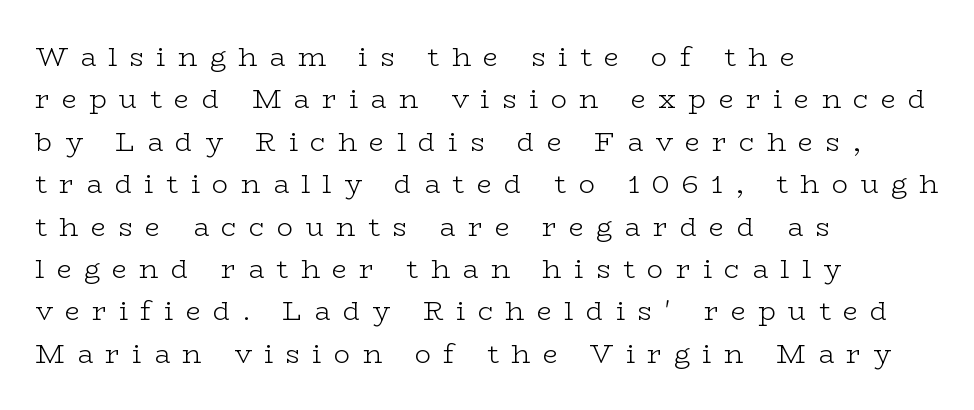
The image shows 27 px text type, upright; set left-aligned, normal line spacing (1.57x), unusually wide letter spacing (+0.46 em), not underlined.
